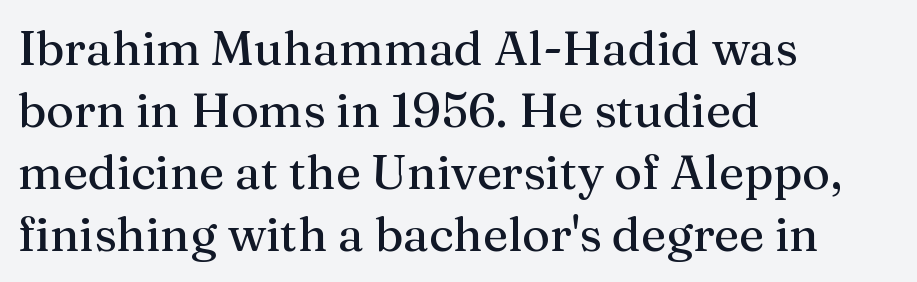
{"serif": "yes", "italic": "no", "width": "normal", "stroke_contrast": "medium", "x_height": "medium", "monospaced": "no", "underline": "no", "align": "left", "line_spacing": "normal", "line_spacing_ratio": 1.29, "letter_spacing": "normal", "letter_spacing_em": 0.0, "glyph_px": 48}
